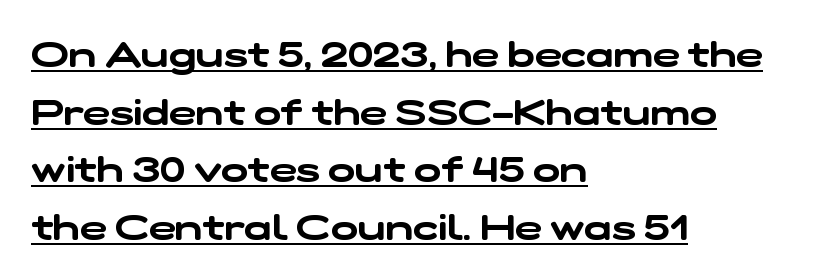
{"serif": "no", "width": "wide", "stroke_contrast": "low", "x_height": "medium", "monospaced": "no", "underline": "yes", "align": "left", "line_spacing": "normal", "line_spacing_ratio": 1.6, "letter_spacing": "normal", "letter_spacing_em": 0.0, "glyph_px": 36}
